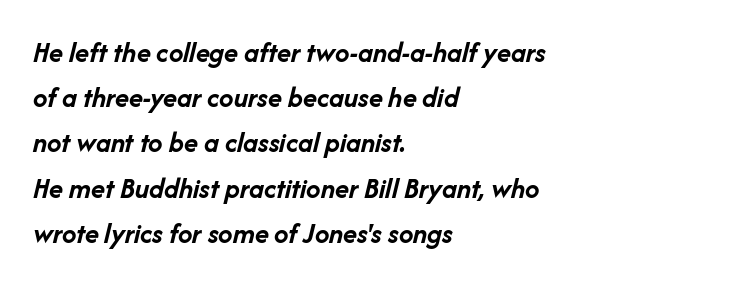
{"italic": "yes", "lean": "right", "slant_degrees": 14, "bold": "yes", "weight": "semibold", "width": "normal", "stroke_contrast": "low", "x_height": "medium", "monospaced": "no", "underline": "no", "align": "left", "line_spacing": "normal", "line_spacing_ratio": 1.56, "letter_spacing": "normal", "letter_spacing_em": 0.0, "glyph_px": 29}
